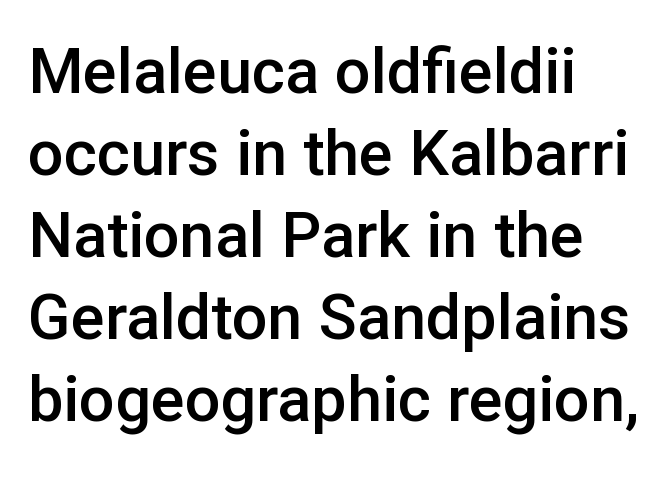
{"serif": "no", "italic": "no", "bold": "semi", "weight": "semibold", "width": "normal", "stroke_contrast": "low", "x_height": "medium", "monospaced": "no", "underline": "no", "align": "left", "line_spacing": "normal", "line_spacing_ratio": 1.3, "letter_spacing": "normal", "letter_spacing_em": 0.0, "glyph_px": 63}
